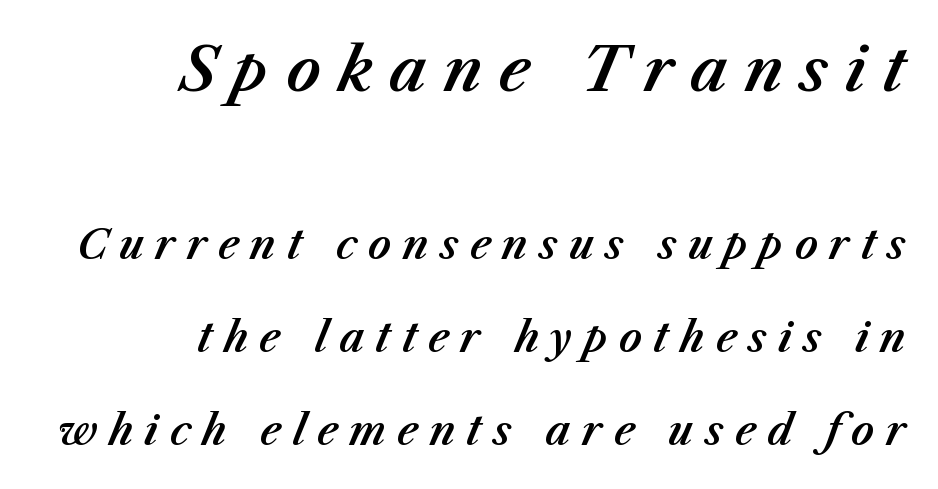
The image shows 60 px text type, italic (leaning right); set right-aligned, loose line spacing (2.33x), unusually wide letter spacing (+0.28 em), not underlined; the first (top) block is 1.5x larger; medium stroke contrast and a medium x-height.
